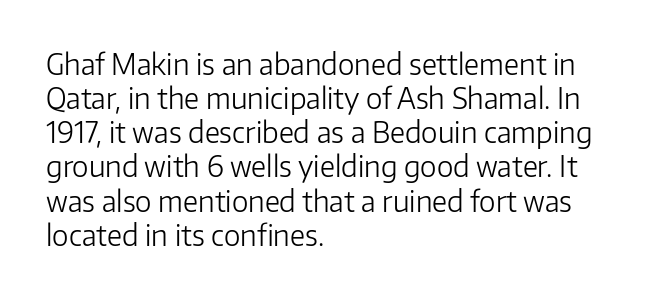
Bold? No — there's no thickening of the strokes. Proportional: the letters do not fall into vertical columns. Quick note: underline off. Nothing unusual about the tracking: characters are spaced as the font intends. Nope, not italic — everything's standing straight.
